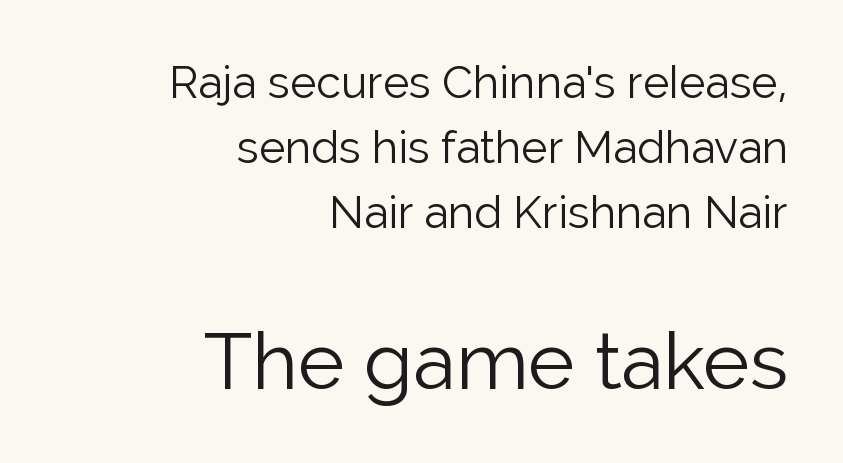
The image shows 79 px light sans-serif type, upright; set right-aligned, normal line spacing (1.45x), normal letter spacing, not underlined; the second (bottom) block is 1.76x larger; low stroke contrast and a medium x-height.
